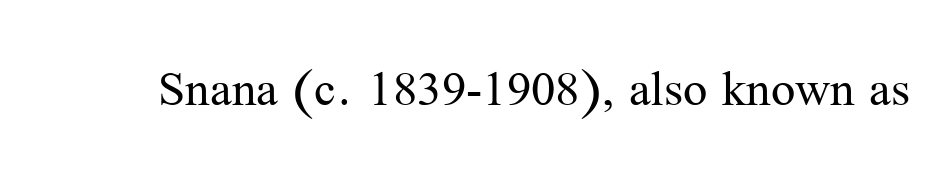
{"serif": "yes", "italic": "no", "bold": "no", "weight": "regular", "width": "normal", "stroke_contrast": "medium", "x_height": "medium", "monospaced": "no", "underline": "no", "letter_spacing": "normal", "letter_spacing_em": 0.0, "glyph_px": 54}
